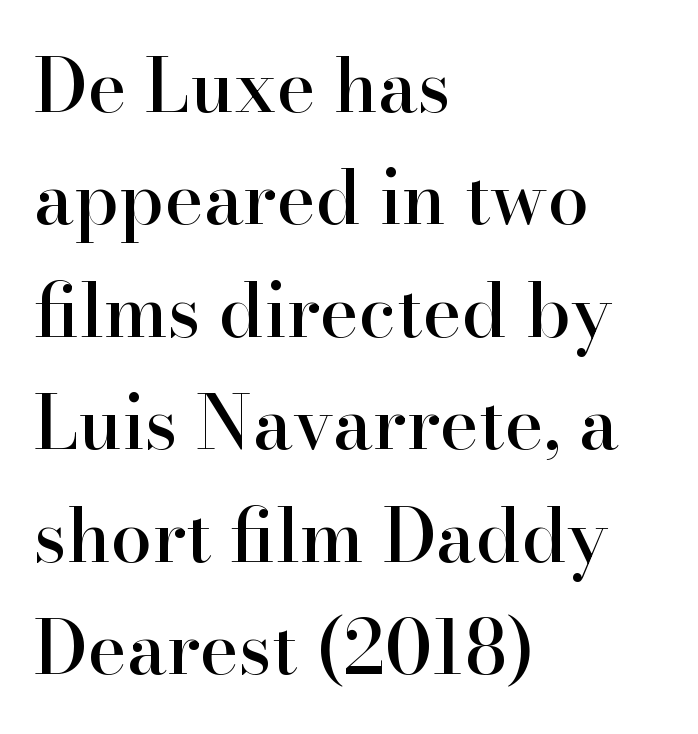
The image shows 74 px serif type, upright; set left-aligned, normal line spacing (1.52x), normal letter spacing, not underlined; high stroke contrast and a small x-height.
